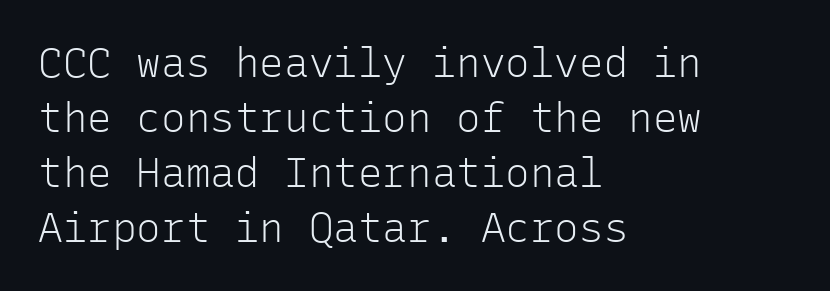
{"serif": "no", "italic": "no", "bold": "no", "weight": "light", "width": "normal", "stroke_contrast": "low", "x_height": "medium", "monospaced": "yes", "underline": "no", "align": "left", "line_spacing": "normal", "line_spacing_ratio": 1.34, "letter_spacing": "normal", "letter_spacing_em": 0.0, "glyph_px": 41}
